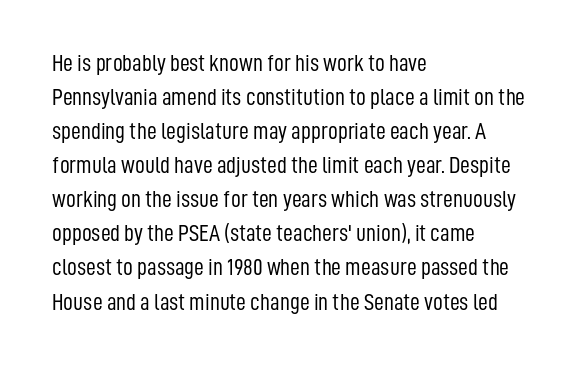
Just letters on the line, the space beneath them empty. The lines sit at an ordinary, default distance from one another. Reading down the block, your eye returns to a fixed left position each line. Think standard paragraph weight, or any step lighter than that.
